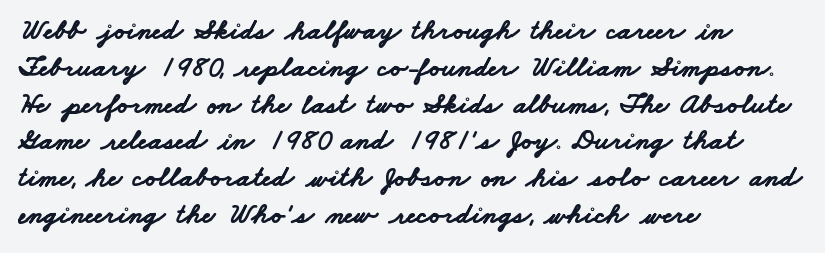
{"serif": "no", "bold": "yes", "weight": "bold", "width": "wide", "stroke_contrast": "low", "x_height": "small", "monospaced": "no", "underline": "no", "align": "left", "line_spacing": "normal", "line_spacing_ratio": 1.27, "letter_spacing": "normal", "letter_spacing_em": 0.0, "glyph_px": 29}
